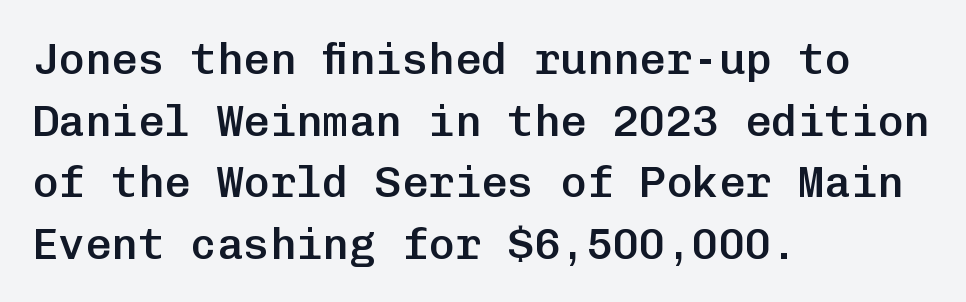
Q: Is the text bold? A: Semi-bold.
Q: Is the text italic (slanted)? A: No, it is upright.
Q: Is the typeface a serif or a sans-serif typeface? A: Sans-serif.
Q: Is the text underlined? A: No.
Q: How is the paragraph aligned? A: Left-aligned.
Q: Is the spacing between letters normal or unusually wide? A: Normal.
Q: Is the spacing between lines tight, normal or loose? A: Normal.
Q: Width (condensed, normal, or wide)? A: Normal.
Q: Stroke contrast? A: Low.
Q: x-height? A: Medium.
Q: Monospaced? A: Yes.
